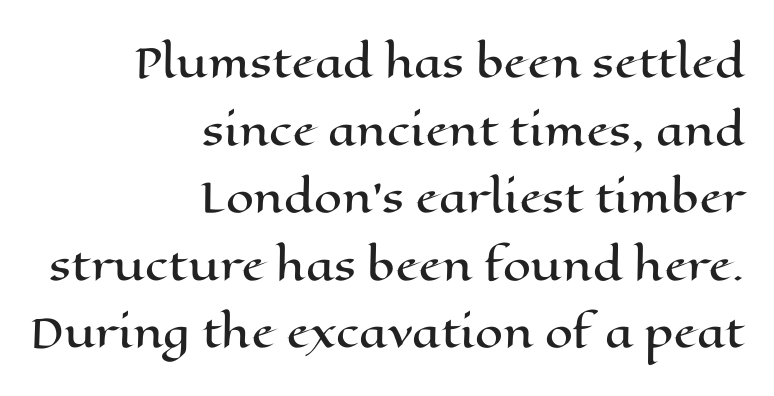
{"italic": "no", "width": "wide", "stroke_contrast": "high", "x_height": "medium", "monospaced": "no", "underline": "no", "align": "right", "line_spacing": "normal", "line_spacing_ratio": 1.69, "letter_spacing": "normal", "letter_spacing_em": 0.0, "glyph_px": 40}
